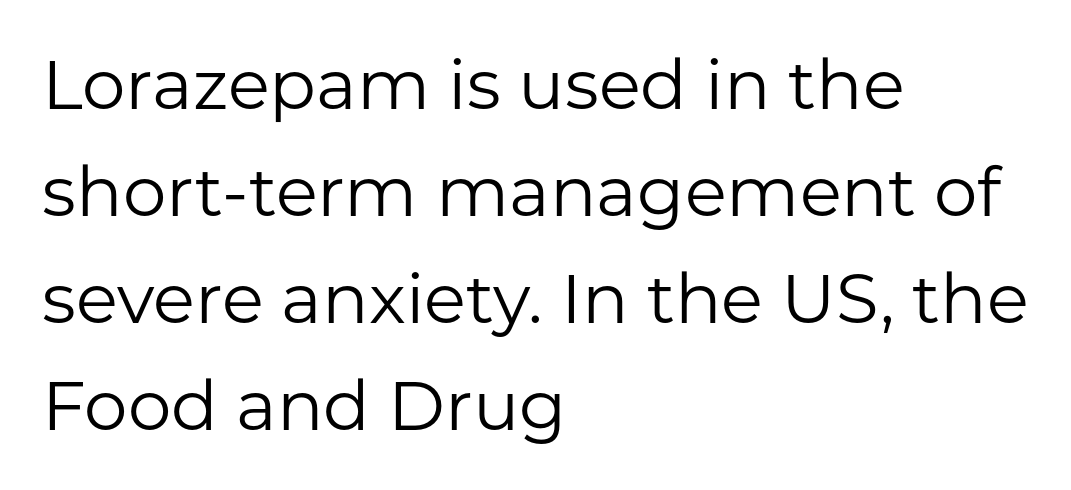
Each new line begins a customary step beneath the previous one. Weight: not bold — regular or lighter. Letterform terminals end flat and unadorned throughout the passage. It's the straight-up-and-down kind of type. A bare baseline throughout the passage.
